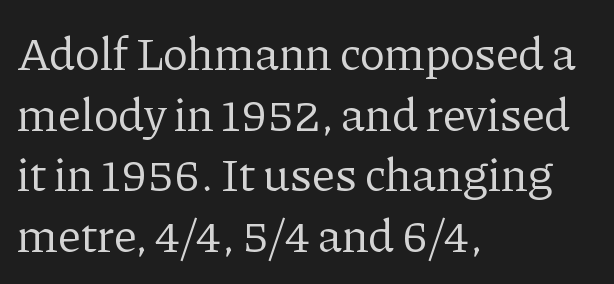
Horizontal bands of white between lines are of average thickness. Proportional: the letters do not fall into vertical columns. Line starts are locked; line ends wander. Typographically, this falls in the serif category. Bare-footed words on every line. Stroke mass is kept to a normal reading level or below.
